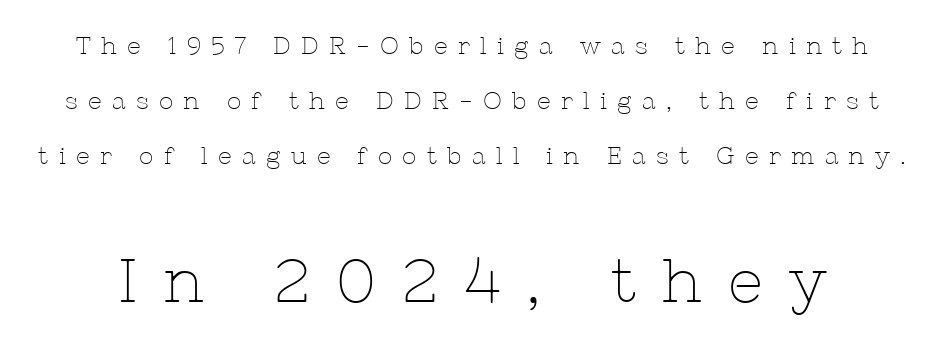
The letters look calm and open, with moderate or lighter stems. Decoration check: the copy has no underline. These lines were composed using upright roman letters. Block two is the big one; block one sits smaller above it. Stroke terminals: seriffed.
